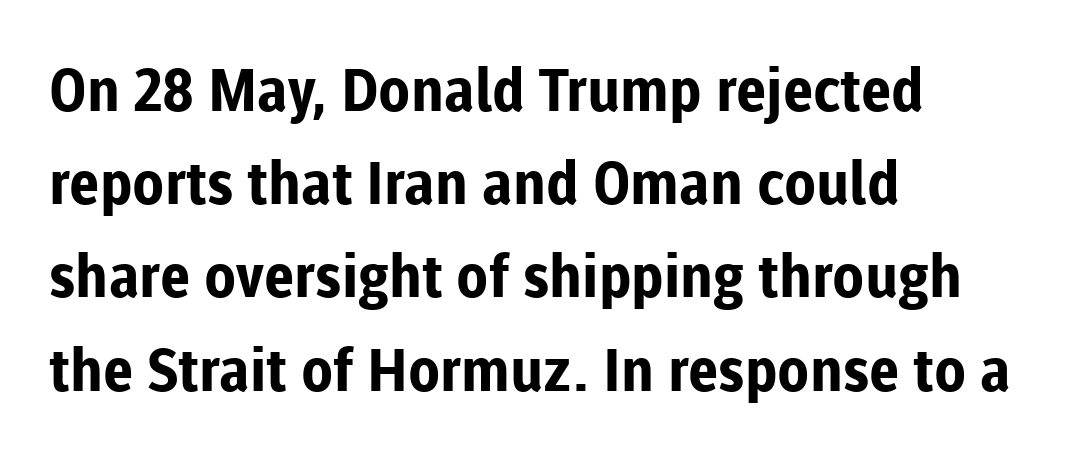
Each letter keeps its own natural width here, so spacing adapts to shape. Inter-character spacing is left at the font's built-in metrics. You'd pick this weight for a headline — it's a proper bold. Horizontal alignment here is leftward, the default for most running prose. Students, observe: this is what conventionally led text looks like. Note: no serifs on the glyphs.
